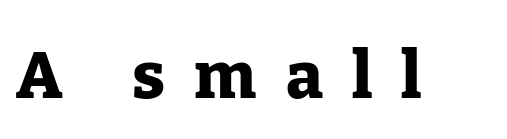
The image shows 65 px heavy serif type, upright; set unusually wide letter spacing (+0.45 em), not underlined; low stroke contrast and a medium x-height.
